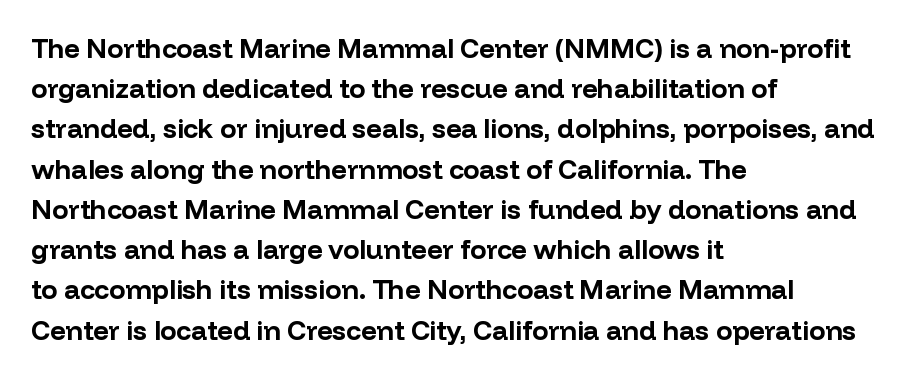
Q: Is the text bold? A: Yes.
Q: Is the text italic (slanted)? A: No, it is upright.
Q: Is the text underlined? A: No.
Q: How is the paragraph aligned? A: Left-aligned.
Q: Is the spacing between letters normal or unusually wide? A: Normal.
Q: Is the spacing between lines tight, normal or loose? A: Normal.
